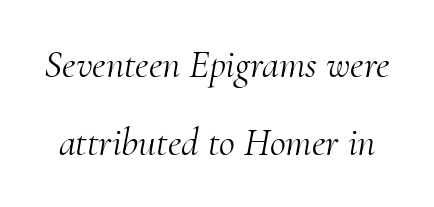
Q: Is the text bold? A: No.
Q: Is the text italic (slanted)? A: Yes, it leans right by about 10 degrees.
Q: Is the typeface a serif or a sans-serif typeface? A: Serif.
Q: Is the text underlined? A: No.
Q: Is the spacing between letters normal or unusually wide? A: Normal.
Q: Is the spacing between lines tight, normal or loose? A: Loose.
Q: Width (condensed, normal, or wide)? A: Normal.
Q: Stroke contrast? A: Medium.
Q: x-height? A: Small.
Q: Monospaced? A: No.
